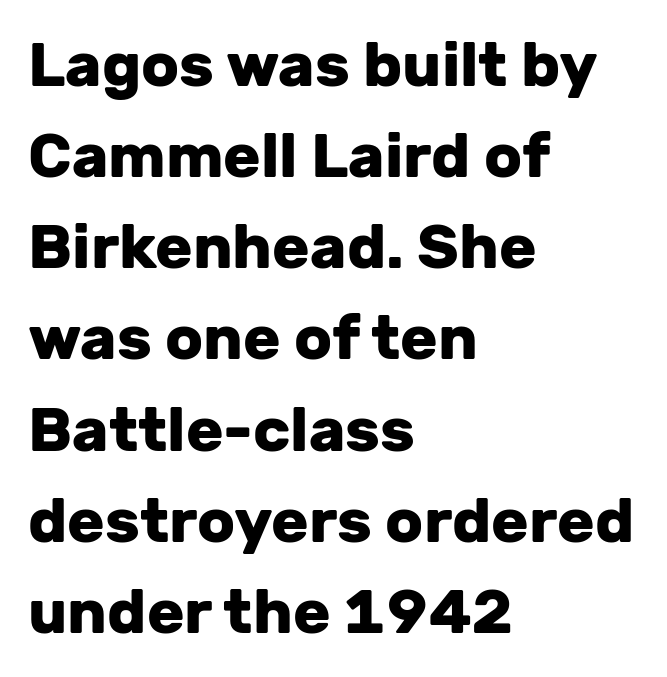
The image shows 62 px heavy sans-serif type, upright; set left-aligned, normal line spacing (1.47x), normal letter spacing, not underlined; low stroke contrast and a medium x-height.
